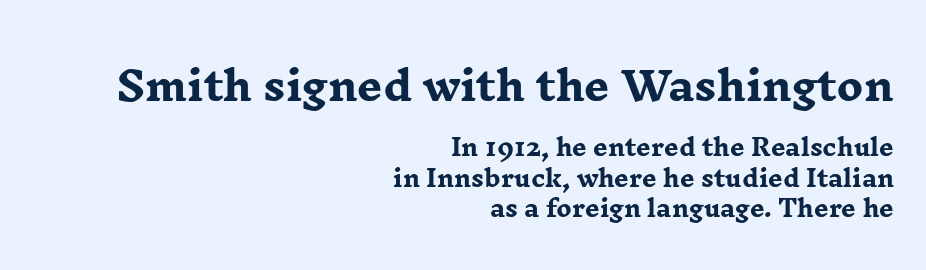
{"serif": "yes", "italic": "no", "bold": "yes", "weight": "heavy", "width": "wide", "stroke_contrast": "low", "x_height": "medium", "monospaced": "no", "underline": "no", "align": "right", "line_spacing": "normal", "line_spacing_ratio": 1.31, "letter_spacing": "normal", "letter_spacing_em": 0.0, "larger_block": "first", "size_ratio": 1.74, "glyph_px": 40}
